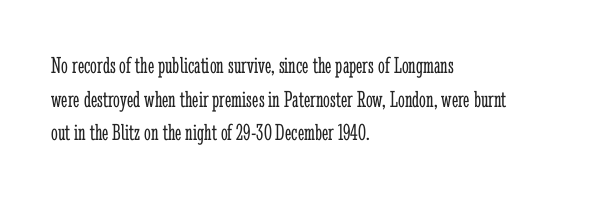
The image shows 24 px text type, upright; set left-aligned, normal line spacing (1.4x), normal letter spacing, not underlined.
